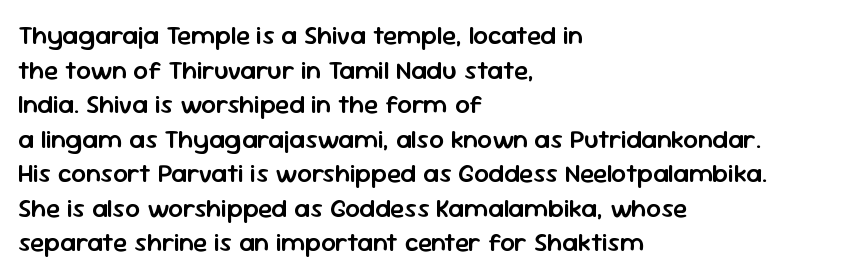
{"italic": "no", "bold": "semi", "underline": "no", "align": "left", "line_spacing": "normal", "line_spacing_ratio": 1.33, "letter_spacing": "normal", "letter_spacing_em": 0.0, "glyph_px": 26}
